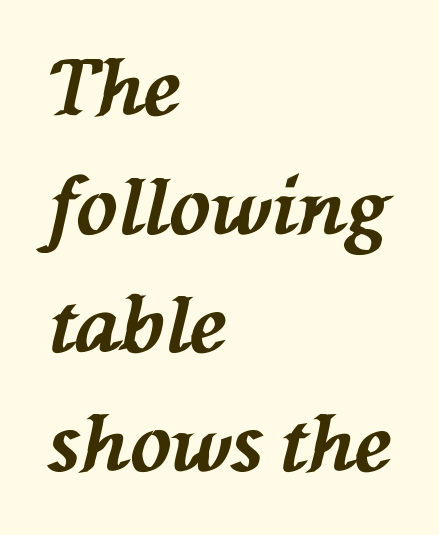
You could not count columns in this text — the font is proportionally spaced. Pretty heavy lettering here — definitely bold. Vertically, the passage feels balanced, rows spaced as you'd expect. Standard letterfit; no display-style spreading of the glyphs.
